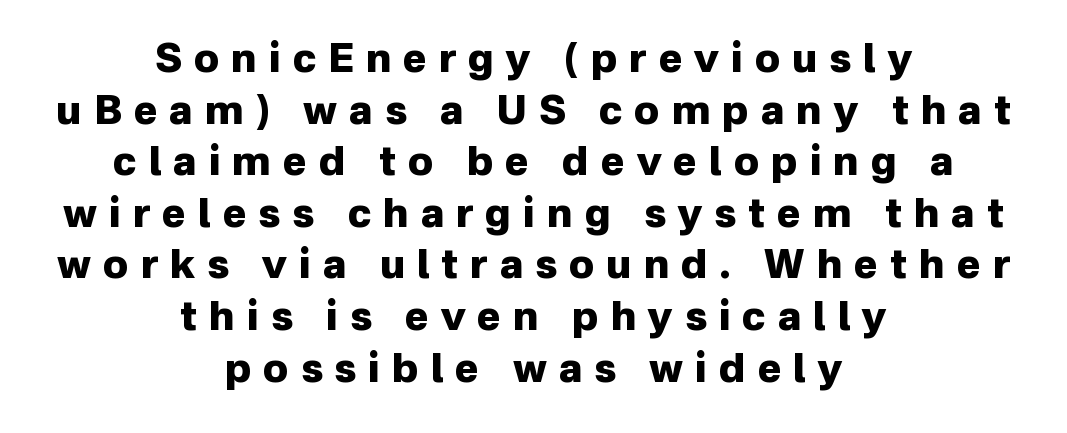
Q: Is the text bold? A: Yes.
Q: Is the text italic (slanted)? A: No, it is upright.
Q: Is the typeface a serif or a sans-serif typeface? A: Sans-serif.
Q: Is the text underlined? A: No.
Q: How is the paragraph aligned? A: Centered.
Q: Is the spacing between letters normal or unusually wide? A: Unusually wide.
Q: Is the spacing between lines tight, normal or loose? A: Normal.
Q: Width (condensed, normal, or wide)? A: Normal.
Q: Stroke contrast? A: Low.
Q: x-height? A: Medium.
Q: Monospaced? A: No.
